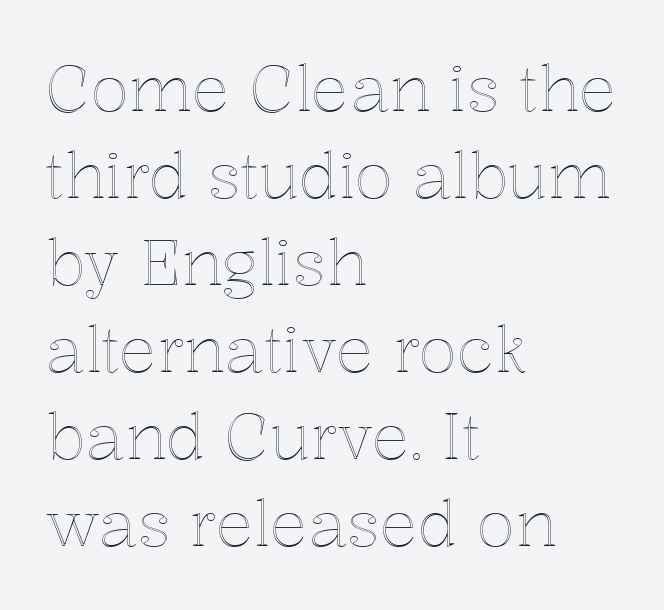
Q: Is the text italic (slanted)? A: No, it is upright.
Q: Is the text underlined? A: No.
Q: How is the paragraph aligned? A: Left-aligned.
Q: Is the spacing between letters normal or unusually wide? A: Normal.
Q: Is the spacing between lines tight, normal or loose? A: Normal.
Q: Width (condensed, normal, or wide)? A: Normal.
Q: x-height? A: Medium.
Q: Monospaced? A: No.
